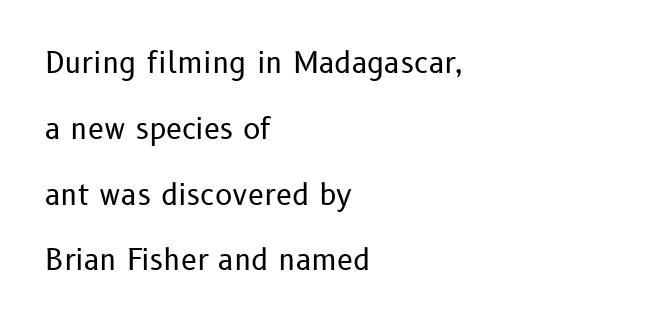
{"serif": "no", "italic": "no", "bold": "no", "weight": "regular", "width": "normal", "stroke_contrast": "low", "x_height": "medium", "monospaced": "no", "underline": "no", "align": "left", "line_spacing": "loose", "line_spacing_ratio": 2.27, "letter_spacing": "normal", "letter_spacing_em": 0.0, "glyph_px": 29}
